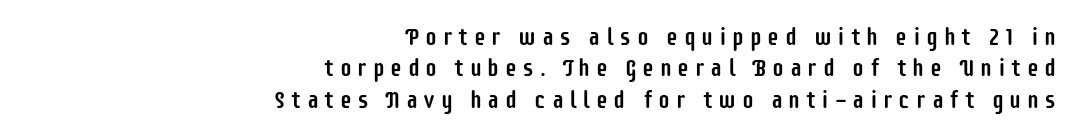
The baseline area is clear. Quick note: not italic, upright. This sample uses expanded letter spacing, leaving extra air between glyphs. The space between consecutive lines is moderate. The compositor pushed each line to the right boundary.
